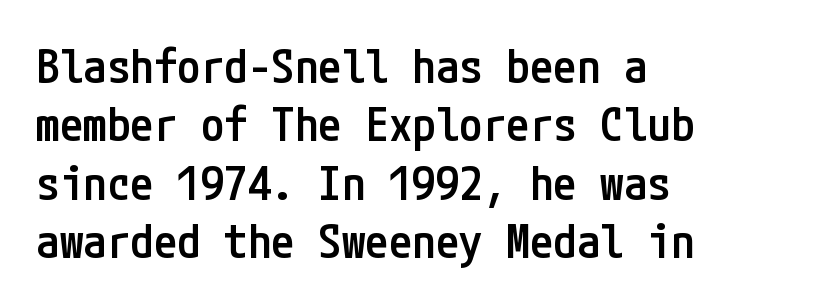
The image shows 47 px semibold, condensed sans-serif type, upright; set left-aligned, line spacing 1.24x, normal letter spacing, not underlined; low stroke contrast and a medium x-height.
